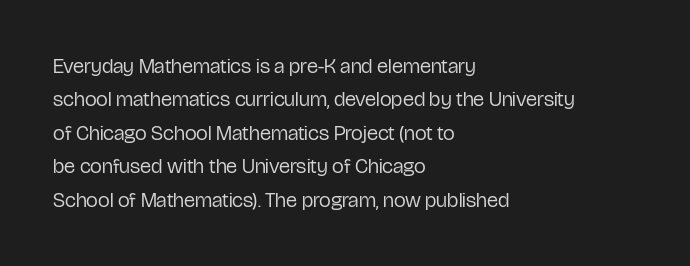
The image shows 21 px text type, upright; set left-aligned, normal line spacing (1.59x), normal letter spacing, not underlined.
